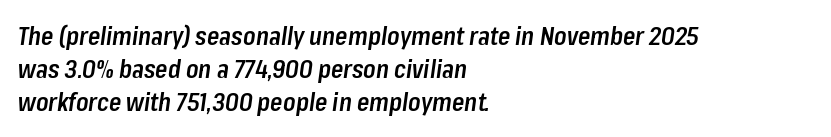
A typesetter would call this leading conventional body-copy spacing. The characters look somewhat weighty, a semibold short of true bold. Layout note: lines flush left. A bare baseline throughout the passage. This sample uses an oblique cut, with every glyph tilted off the vertical. Here the glyphs are tracked normally, forming tight word shapes.
